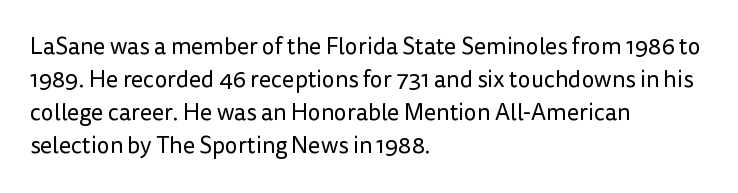
Honestly, the row spacing looks completely unremarkable. Caption: face not bold, strokes unweighted. Posture: vertical. This rendering features lettering with no underline. The setting favours the left margin, as ordinary paragraphs usually do.
